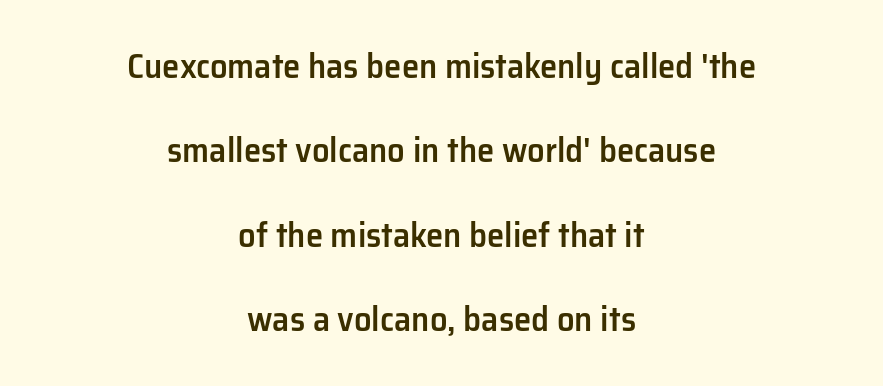
{"serif": "no", "italic": "no", "bold": "semi", "weight": "semibold", "width": "normal", "stroke_contrast": "low", "x_height": "medium", "monospaced": "no", "underline": "no", "align": "center", "line_spacing": "loose", "line_spacing_ratio": 2.41, "letter_spacing": "normal", "letter_spacing_em": 0.0, "glyph_px": 35}
